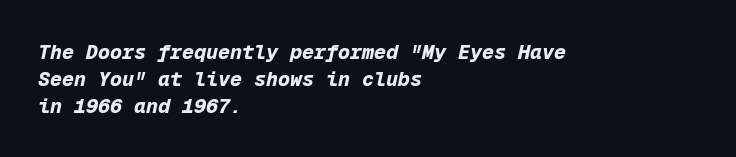
Each word holds together tightly as a unit, with standard inter-letter gaps. The face used here has the dense, thick strokes of a bold. Does the leading feel generous? No, just average. Descender tails drop into unmarked territory. Alignment: flush left.
